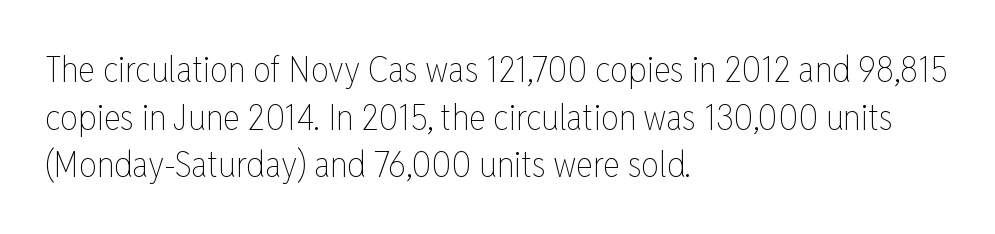
The image shows 36 px thin, condensed type, upright; set left-aligned, normal line spacing (1.32x), normal letter spacing, not underlined; low stroke contrast and a medium x-height.
